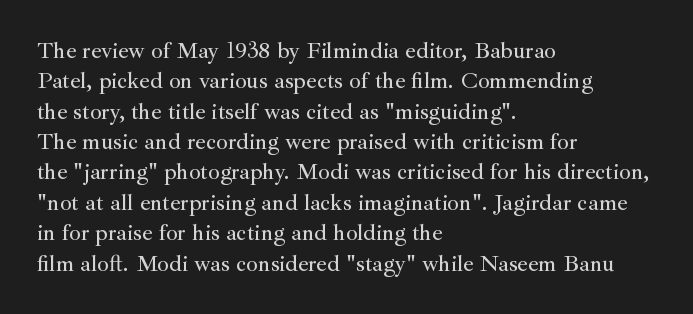
Q: Is the text italic (slanted)? A: No, it is upright.
Q: Is the text underlined? A: No.
Q: How is the paragraph aligned? A: Left-aligned.
Q: Is the spacing between letters normal or unusually wide? A: Normal.
Q: Is the spacing between lines tight, normal or loose? A: Normal.
